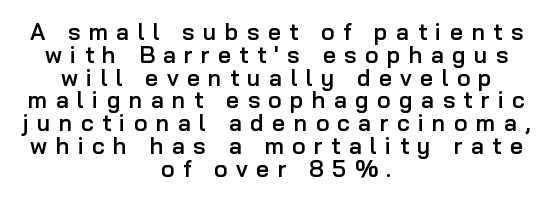
{"italic": "no", "bold": "semi", "underline": "no", "align": "center", "line_spacing": "tight", "line_spacing_ratio": 0.99, "letter_spacing": "wide", "letter_spacing_em": 0.36, "glyph_px": 23}
